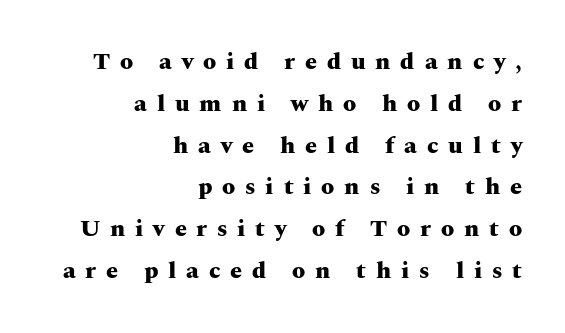
All the whitespace from short lines collects on the left. Heavy-handed strokes throughout: this text is bold. Characters follow at a spacing far wider than the type designer built in. Glance below the letters and you will spot only blank space.
